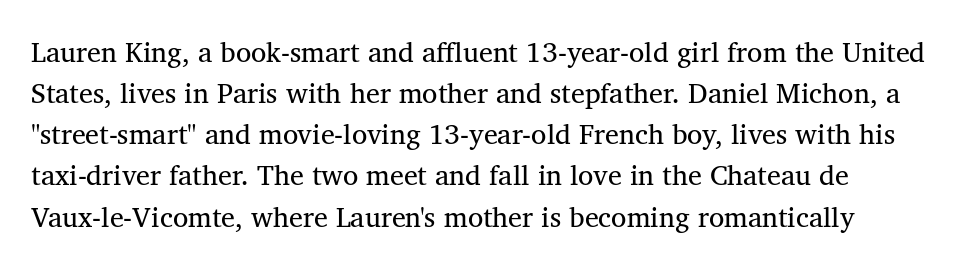
{"serif": "yes", "italic": "no", "bold": "no", "weight": "regular", "width": "normal", "stroke_contrast": "medium", "x_height": "medium", "monospaced": "no", "underline": "no", "line_spacing": "normal", "line_spacing_ratio": 1.47, "letter_spacing": "normal", "letter_spacing_em": 0.0, "glyph_px": 28}
